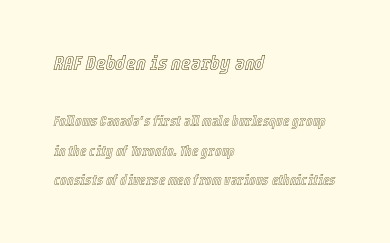
Q: Is the text italic (slanted)? A: Yes, it leans right by about 12 degrees.
Q: Is the text underlined? A: No.
Q: How is the paragraph aligned? A: Left-aligned.
Q: Is the spacing between letters normal or unusually wide? A: Normal.
Q: Is the spacing between lines tight, normal or loose? A: Loose.
Q: Which block of text is set in a larger size, the first (top) or the second (bottom)? A: The first (top) one.
